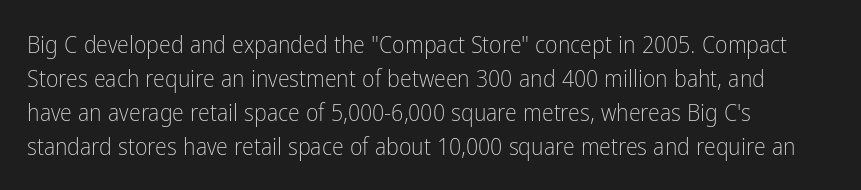
Q: Is the text bold? A: No.
Q: Is the text italic (slanted)? A: No, it is upright.
Q: Is the text underlined? A: No.
Q: How is the paragraph aligned? A: Left-aligned.
Q: Is the spacing between letters normal or unusually wide? A: Normal.
Q: Is the spacing between lines tight, normal or loose? A: Normal.
